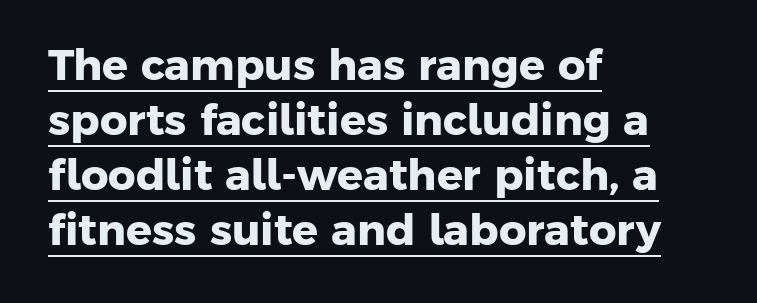
{"serif": "no", "bold": "yes", "weight": "heavy", "width": "normal", "stroke_contrast": "low", "x_height": "medium", "monospaced": "no", "underline": "yes", "align": "left", "line_spacing": "normal", "line_spacing_ratio": 1.28, "letter_spacing": "normal", "letter_spacing_em": 0.0, "glyph_px": 43}
